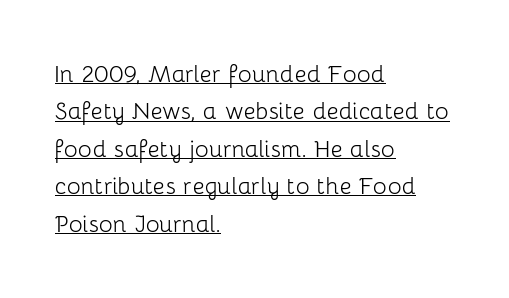
Q: Is the text bold? A: No.
Q: Is the text italic (slanted)? A: No, it is upright.
Q: Is the typeface a serif or a sans-serif typeface? A: Sans-serif.
Q: Is the text underlined? A: Yes.
Q: How is the paragraph aligned? A: Left-aligned.
Q: Is the spacing between letters normal or unusually wide? A: Normal.
Q: Is the spacing between lines tight, normal or loose? A: Normal.
Q: Width (condensed, normal, or wide)? A: Normal.
Q: Stroke contrast? A: Low.
Q: x-height? A: Medium.
Q: Monospaced? A: No.
